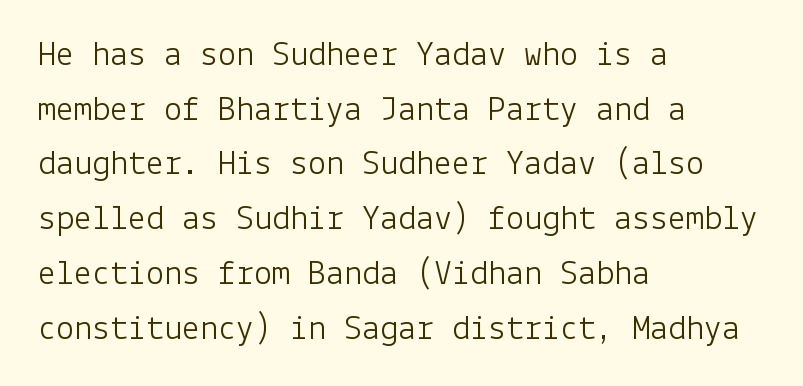
Q: Is the text bold? A: No.
Q: Is the text italic (slanted)? A: No, it is upright.
Q: Is the typeface a serif or a sans-serif typeface? A: Sans-serif.
Q: Is the text underlined? A: No.
Q: How is the paragraph aligned? A: Left-aligned.
Q: Is the spacing between letters normal or unusually wide? A: Normal.
Q: Is the spacing between lines tight, normal or loose? A: Normal.
Q: Width (condensed, normal, or wide)? A: Normal.
Q: Stroke contrast? A: Low.
Q: x-height? A: Medium.
